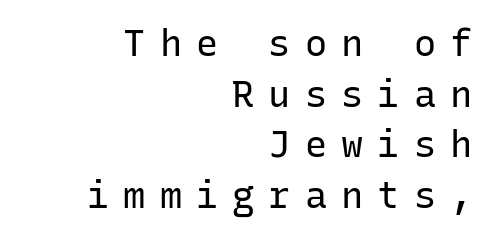
Rendered with straight, roman letterforms. Whoever set this chose a conventional vertical rhythm. Nobody drew a line under any word here. Nothing sits at the stroke ends, so this counts as sans-serif. Unbolded letterforms with no extra heft. Do the characters align in a grid? Yes, the font is monospaced.
